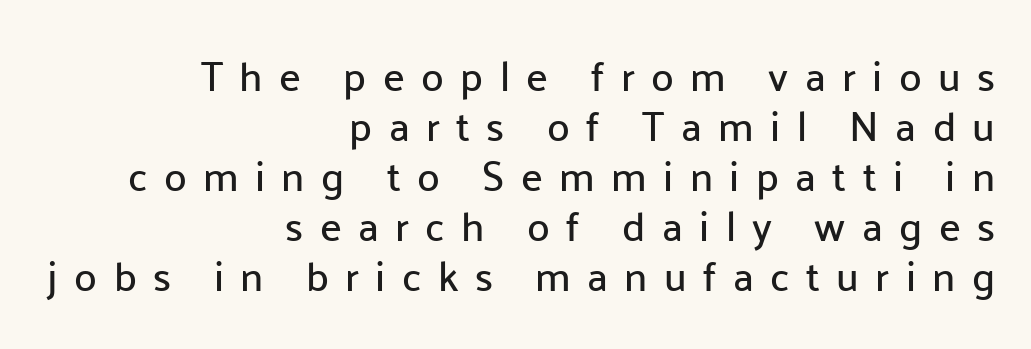
Q: Is the text italic (slanted)? A: No, it is upright.
Q: Is the typeface a serif or a sans-serif typeface? A: Sans-serif.
Q: Is the text underlined? A: No.
Q: How is the paragraph aligned? A: Right-aligned.
Q: Is the spacing between letters normal or unusually wide? A: Unusually wide.
Q: Width (condensed, normal, or wide)? A: Normal.
Q: Stroke contrast? A: Low.
Q: x-height? A: Medium.
Q: Monospaced? A: No.
